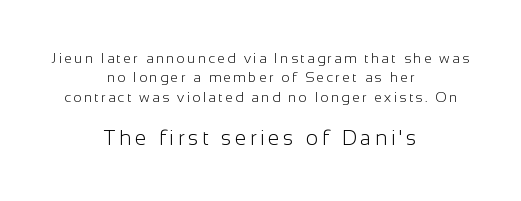
The emphasis by scale lands on block number two, below. Any mark beneath the type? The region is blank. Baseline-to-baseline distance is the conventional proportion of letter height. Ink coverage per letter is moderate at most. When letters stand straight like this, we call the style roman or upright.
